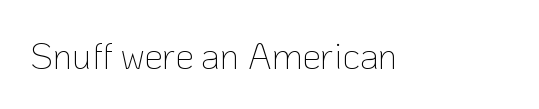
Is the type heavy? It reads as light-to-regular instead. Spacing verdict: proportional, widths tailored to each character. The rendering shows plain stroke endings on the letterforms — a sans-serif design. Type without underlining. Honestly, the letter spacing is just normal — you wouldn't notice it. Style check: upright.
